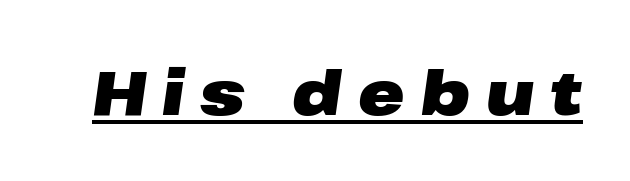
The image shows 62 px heavy, wide type, italic (leaning right); set unusually wide letter spacing (+0.26 em), underlined; low stroke contrast and a medium x-height.
